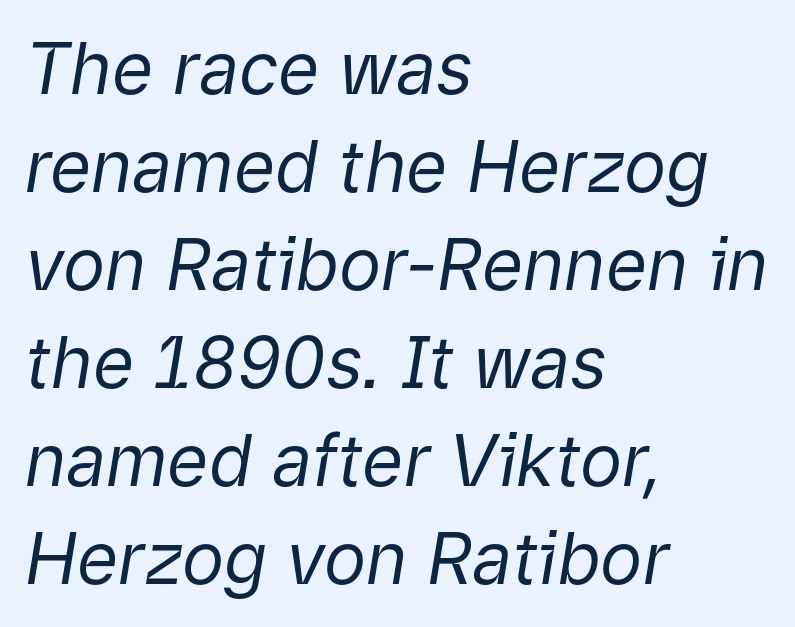
The image shows 71 px regular-weight type, italic (leaning right); set left-aligned, normal line spacing (1.38x), normal letter spacing, not underlined; low stroke contrast and a medium x-height.
